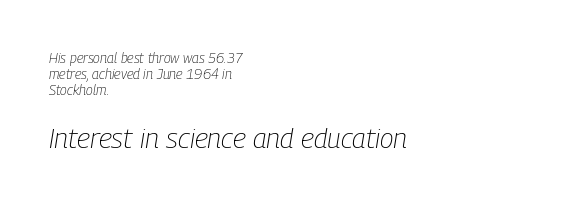
The strip under each line holds only bare page. Caption: face not bold, strokes unweighted. Layout note: lines flush left. Yep, that's italic — everything's leaning.
